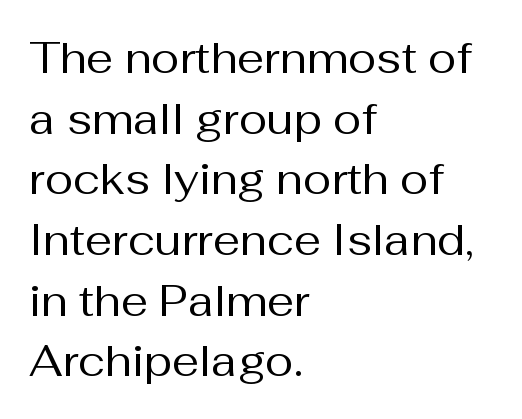
Q: Is the text bold? A: No.
Q: Is the text italic (slanted)? A: No, it is upright.
Q: Is the typeface a serif or a sans-serif typeface? A: Sans-serif.
Q: Is the text underlined? A: No.
Q: How is the paragraph aligned? A: Left-aligned.
Q: Is the spacing between letters normal or unusually wide? A: Normal.
Q: Is the spacing between lines tight, normal or loose? A: Normal.
Q: Width (condensed, normal, or wide)? A: Normal.
Q: Stroke contrast? A: Medium.
Q: x-height? A: Medium.
Q: Monospaced? A: No.
